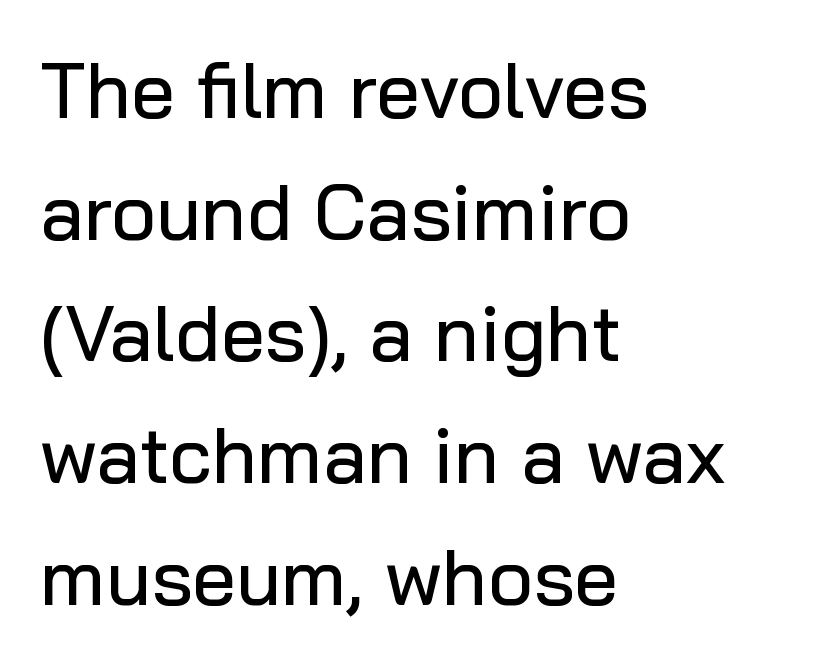
You can tell from the bare stems that sans-serif type was used. Regular leading. Observe the ordinary spacing: letters are neighbours, not strangers. It's the straight-up-and-down kind of type.
